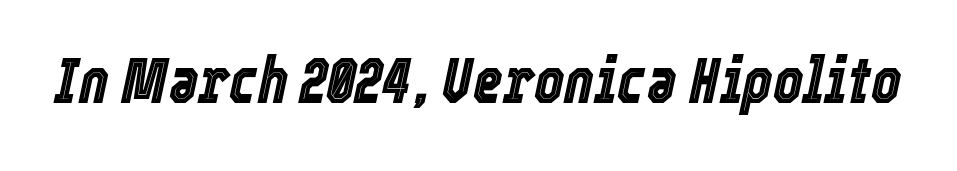
{"italic": "yes", "lean": "right", "slant_degrees": 12, "width": "condensed", "x_height": "medium", "monospaced": "no", "underline": "no", "letter_spacing": "normal", "letter_spacing_em": 0.0, "glyph_px": 64}
